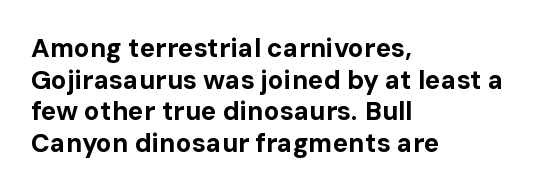
I'd describe the lettering as bold — thick and assertive. Words appear dense and cohesive because spacing is normal. Reading down the block, your eye returns to a fixed left position each line. The lettering holds an erect, upright posture throughout. Descender tails drop into unmarked territory.
